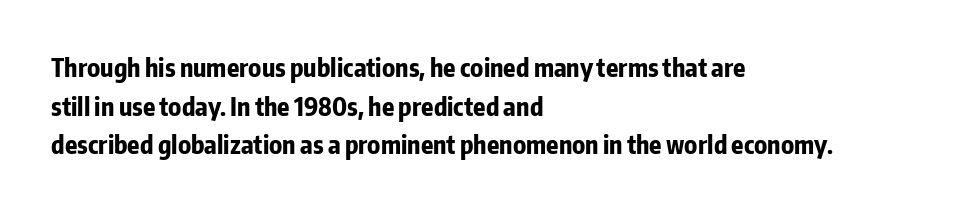
Lines of text with bare space underneath. Default kerning and tracking; the words read as compact shapes. Typeset ragged right — the left edge is the straight one. Regarding leading, the lines here are spaced in the standard way. Every stem runs plumb, perpendicular to the baseline.
